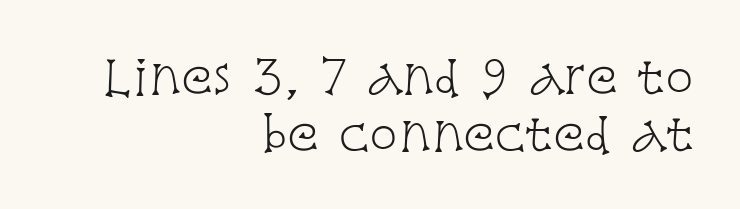
{"serif": "yes", "italic": "no", "bold": "no", "weight": "light", "width": "condensed", "stroke_contrast": "low", "x_height": "large", "monospaced": "no", "underline": "no", "align": "right", "line_spacing_ratio": 1.21, "letter_spacing": "normal", "letter_spacing_em": 0.0, "glyph_px": 47}
